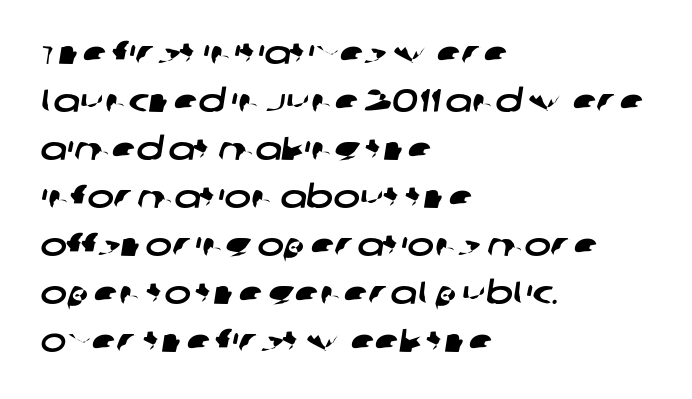
The space beneath each line is pristine and unruled. This rendering uses left alignment, leaving the right contour irregular. Honestly, the row spacing looks completely unremarkable. The face used here is proportionally spaced, like ordinary book or web type.
